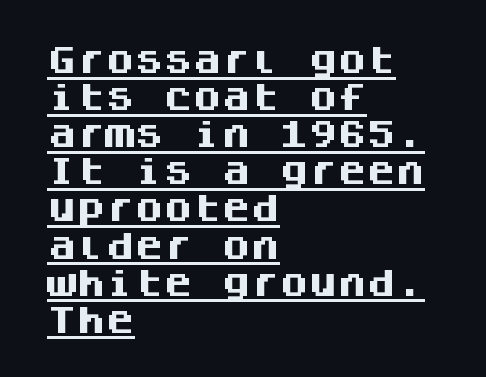
The image shows 29 px heavy sans-serif type, upright, monospaced; set left-aligned, normal line spacing (1.28x), normal letter spacing, underlined; medium stroke contrast and a large x-height.
